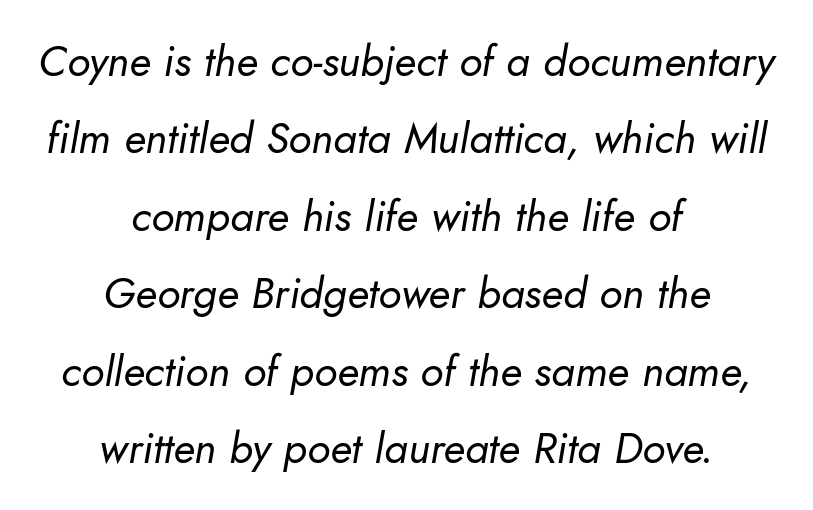
Does extra space separate the letters? No, they use regular spacing. When letters slant like this, we call the style italic. Counters stay open thanks to moderate or lighter strokes. Each line is balanced around a shared central axis. Do the characters align in a grid? No, the font is proportional.
